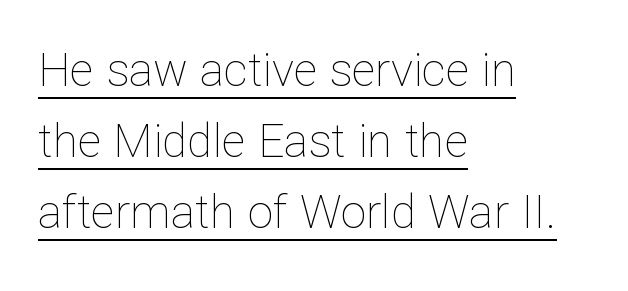
Q: Is the text bold? A: No.
Q: Is the text italic (slanted)? A: No, it is upright.
Q: Is the text underlined? A: Yes.
Q: How is the paragraph aligned? A: Left-aligned.
Q: Is the spacing between letters normal or unusually wide? A: Normal.
Q: Is the spacing between lines tight, normal or loose? A: Normal.
Q: Width (condensed, normal, or wide)? A: Normal.
Q: Stroke contrast? A: Low.
Q: x-height? A: Medium.
Q: Monospaced? A: No.
